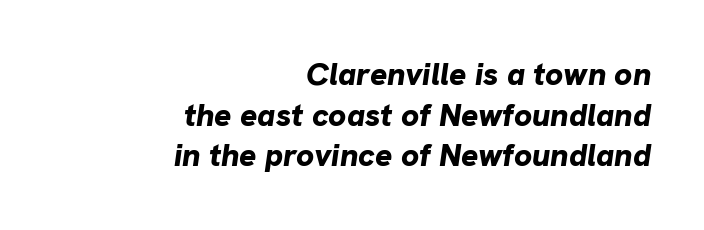
Q: Is the text bold? A: Yes.
Q: Is the text italic (slanted)? A: Yes, it leans right by about 8 degrees.
Q: Is the text underlined? A: No.
Q: How is the paragraph aligned? A: Right-aligned.
Q: Is the spacing between letters normal or unusually wide? A: Normal.
Q: Is the spacing between lines tight, normal or loose? A: Normal.
Q: Width (condensed, normal, or wide)? A: Normal.
Q: Stroke contrast? A: Low.
Q: x-height? A: Medium.
Q: Monospaced? A: No.
